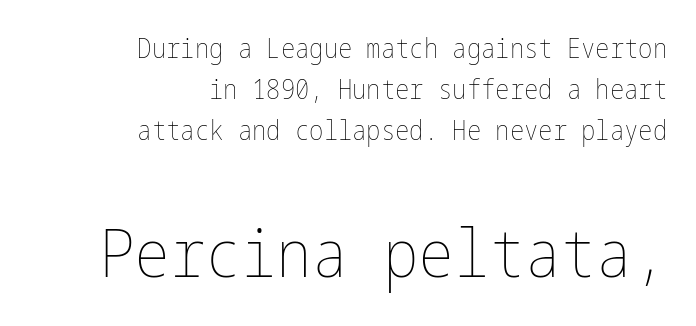
Q: Is the text bold? A: No.
Q: Is the text italic (slanted)? A: No, it is upright.
Q: Is the text underlined? A: No.
Q: How is the paragraph aligned? A: Right-aligned.
Q: Is the spacing between letters normal or unusually wide? A: Normal.
Q: Is the spacing between lines tight, normal or loose? A: Normal.
Q: Which block of text is set in a larger size, the first (top) or the second (bottom)? A: The second (bottom) one.
Q: Width (condensed, normal, or wide)? A: Condensed.
Q: Stroke contrast? A: Low.
Q: x-height? A: Medium.
